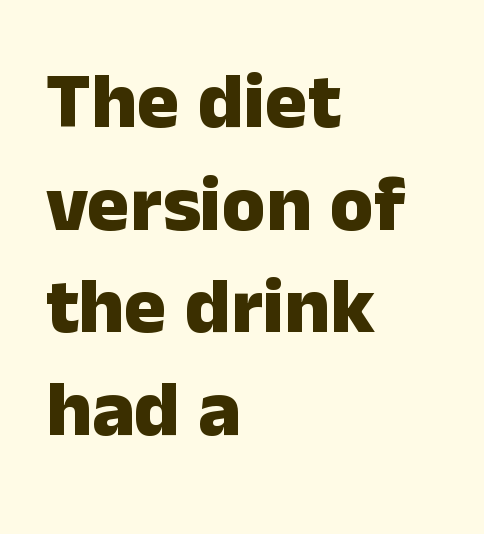
Q: Is the text bold? A: Yes.
Q: Is the text italic (slanted)? A: No, it is upright.
Q: Is the typeface a serif or a sans-serif typeface? A: Sans-serif.
Q: Is the text underlined? A: No.
Q: How is the paragraph aligned? A: Left-aligned.
Q: Is the spacing between letters normal or unusually wide? A: Normal.
Q: Is the spacing between lines tight, normal or loose? A: Normal.
Q: Width (condensed, normal, or wide)? A: Normal.
Q: Stroke contrast? A: Low.
Q: x-height? A: Medium.
Q: Monospaced? A: No.
